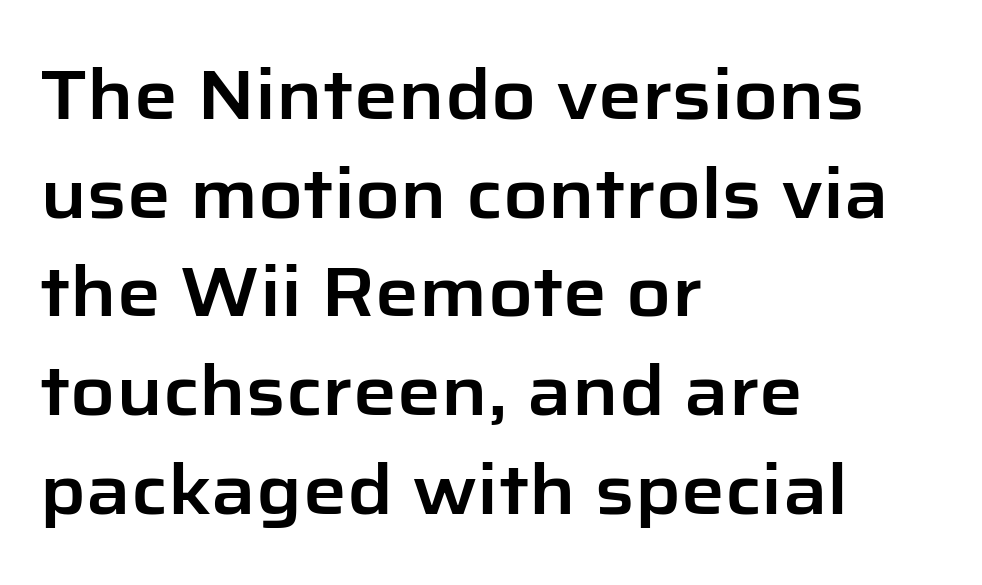
{"serif": "no", "italic": "no", "width": "normal", "stroke_contrast": "low", "x_height": "medium", "monospaced": "no", "underline": "no", "align": "left", "line_spacing": "normal", "line_spacing_ratio": 1.43, "letter_spacing": "normal", "letter_spacing_em": 0.0, "glyph_px": 69}
